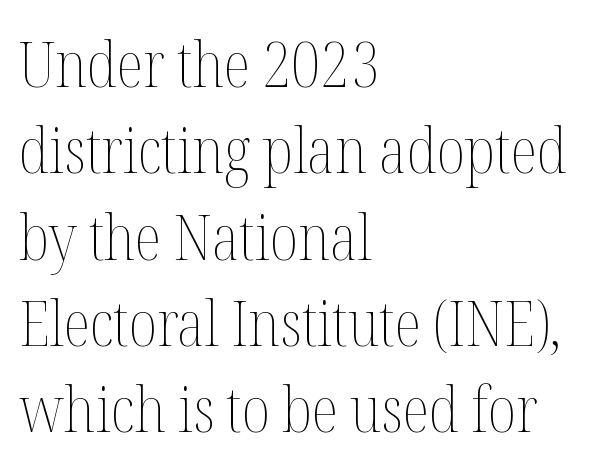
The specimen reads as upright at a glance. Inter-character spacing is left at the font's built-in metrics. Stroke mass is kept to a normal reading level or below. This sample keeps an unexceptional amount of space between lines.
